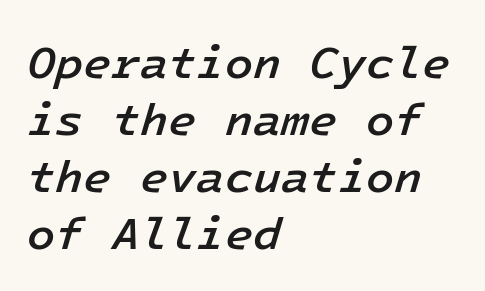
{"italic": "yes", "lean": "right", "slant_degrees": 16, "bold": "semi", "weight": "semibold", "width": "normal", "stroke_contrast": "low", "x_height": "medium", "underline": "no", "align": "left", "line_spacing_ratio": 1.24, "letter_spacing": "normal", "letter_spacing_em": 0.0, "glyph_px": 46}
